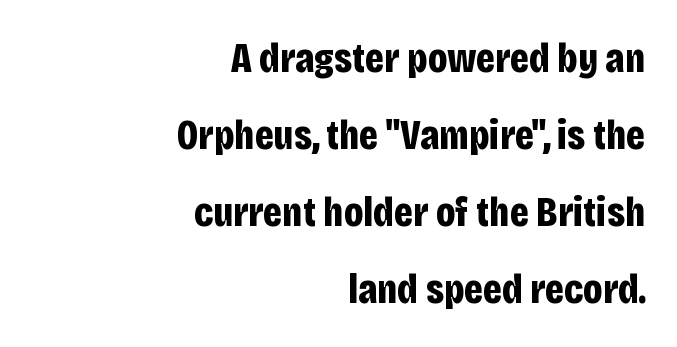
{"serif": "no", "italic": "no", "bold": "yes", "weight": "bold", "width": "condensed", "stroke_contrast": "low", "x_height": "large", "monospaced": "no", "underline": "no", "align": "right", "line_spacing_ratio": 1.83, "letter_spacing": "normal", "letter_spacing_em": 0.0, "glyph_px": 42}
